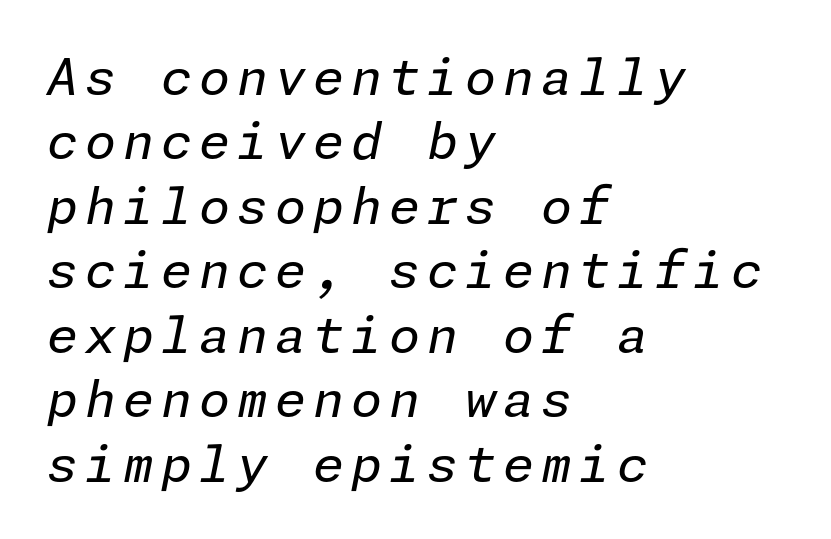
Posture: slanted. A bare baseline throughout the passage. Summary of weight: not heavy and not bold. Line spacing here is normal. Does the copy run flush right? No — it runs flush left.
